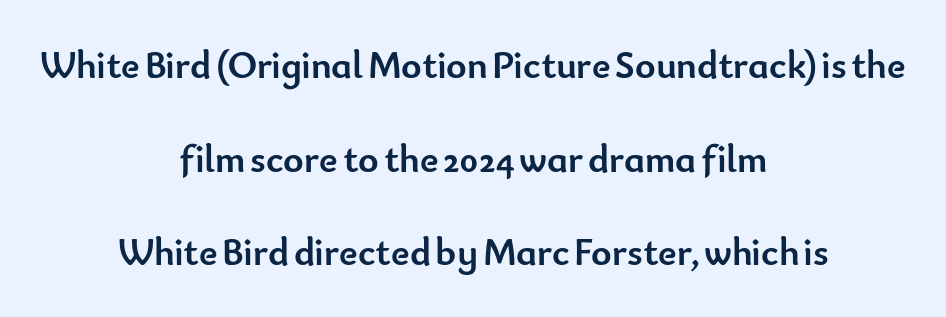
Unmarked baselines from the first word to the last. Interline gaps are noticeably wide in this sample. The axis of the letterforms is exactly vertical. A centered setting, common on invitations and titles, is used for this passage.
